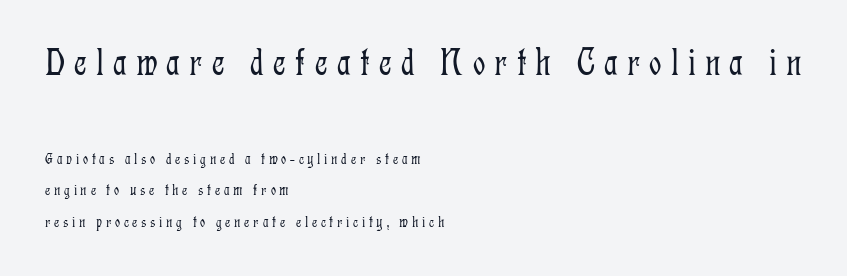
Q: Is the text bold? A: No.
Q: Is the text italic (slanted)? A: No, it is upright.
Q: Is the typeface a serif or a sans-serif typeface? A: Serif.
Q: Is the text underlined? A: No.
Q: How is the paragraph aligned? A: Left-aligned.
Q: Is the spacing between letters normal or unusually wide? A: Unusually wide.
Q: Is the spacing between lines tight, normal or loose? A: Loose.
Q: Which block of text is set in a larger size, the first (top) or the second (bottom)? A: The first (top) one.
Q: Width (condensed, normal, or wide)? A: Condensed.
Q: Stroke contrast? A: Low.
Q: x-height? A: Medium.
Q: Monospaced? A: No.
